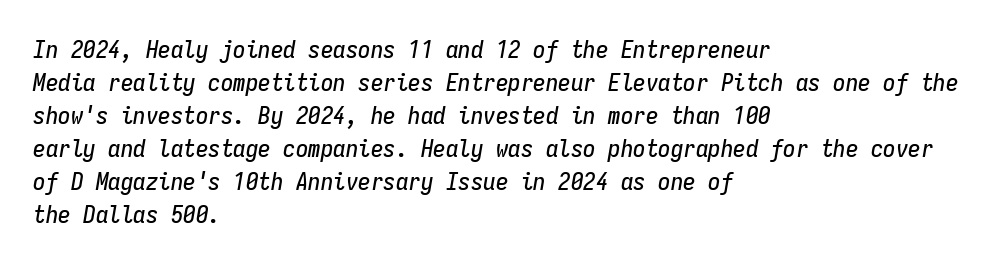
The image shows 25 px text type, italic (leaning right); set left-aligned, normal line spacing (1.32x), normal letter spacing, not underlined.
